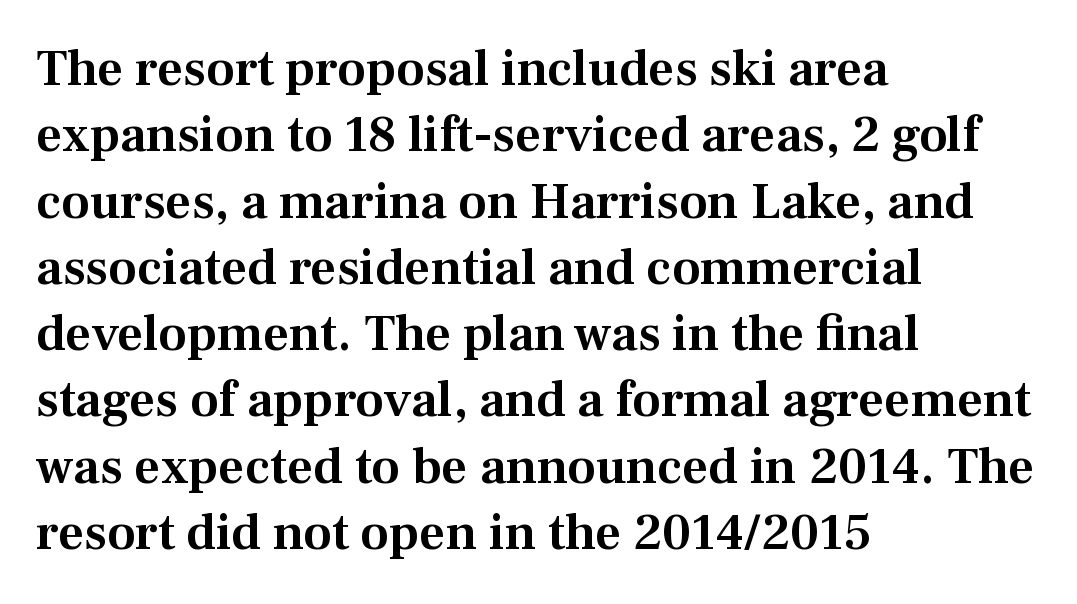
Nope, not italic — everything's standing straight. Caption: standard tracking, unaltered. Nobody drew a line under any word here. Every row of glyphs begins at an identical x-position on the left.
